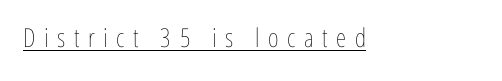
The image shows 26 px text type, upright; set unusually wide letter spacing (+0.33 em), underlined.
